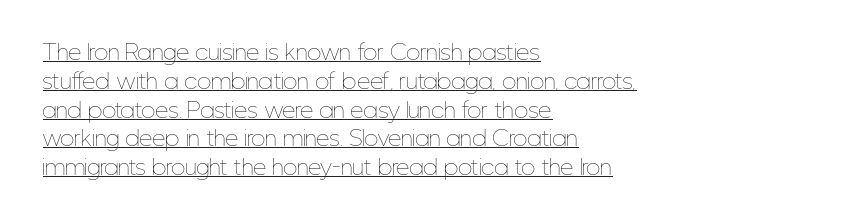
Q: Is the text bold? A: No.
Q: Is the text italic (slanted)? A: No, it is upright.
Q: Is the text underlined? A: Yes.
Q: How is the paragraph aligned? A: Left-aligned.
Q: Is the spacing between letters normal or unusually wide? A: Normal.
Q: Is the spacing between lines tight, normal or loose? A: Normal.
